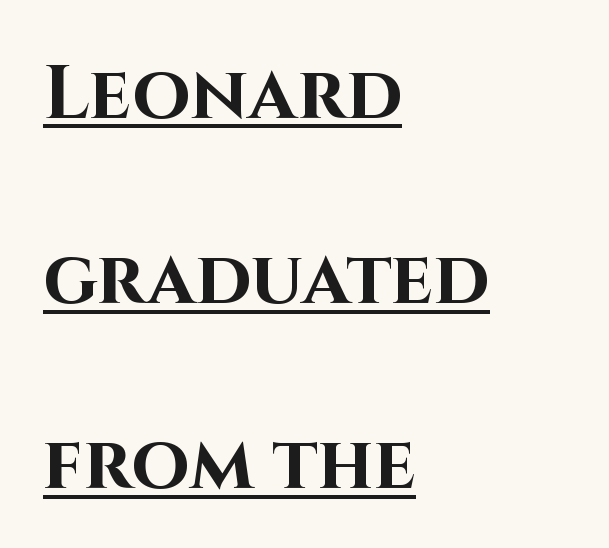
{"serif": "no", "italic": "no", "bold": "yes", "weight": "bold", "width": "normal", "stroke_contrast": "high", "x_height": "large", "monospaced": "no", "underline": "yes", "align": "left", "line_spacing": "loose", "line_spacing_ratio": 2.47, "letter_spacing": "normal", "letter_spacing_em": 0.0, "glyph_px": 75}
